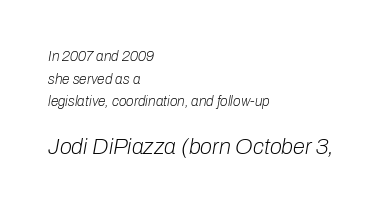
The passage shown is not bold in any degree. The rows are spaced the way most documents space them. Characters are canted at an angle relative to the baseline's perpendicular. Bare-footed words on every line. The passage is arranged the way most books set body copy — flush left. Tracking value appears to be zero — textbook default spacing.
